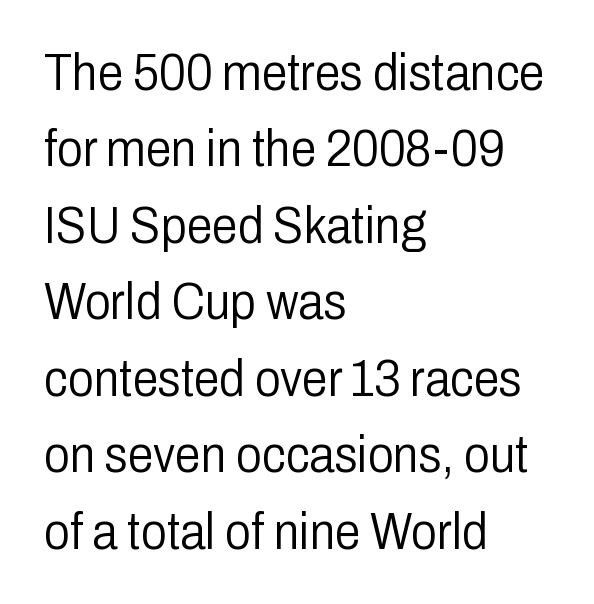
No chunkiness to these letters — they're not bold. Bare-footed words on every line. These lines sit exactly where default settings would place them. In terms of letterform style, serifs are entirely absent.
